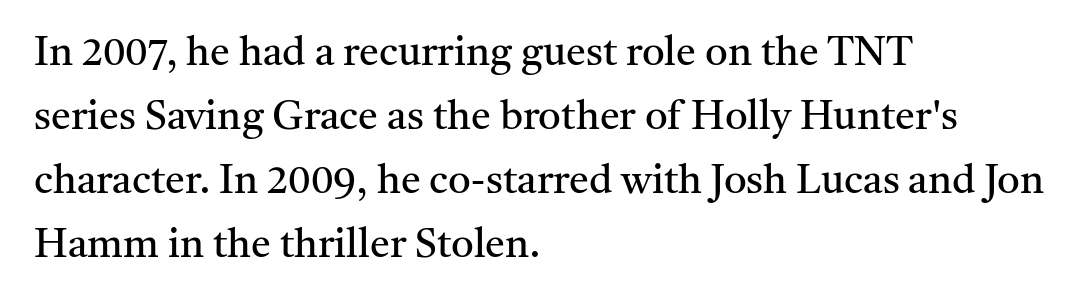
The image shows 40 px regular-weight serif type, upright; set left-aligned, normal line spacing (1.6x), normal letter spacing, not underlined; medium stroke contrast and a medium x-height.
